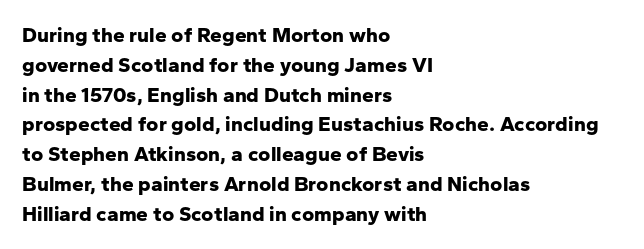
The image shows 21 px bold type, upright; set left-aligned, normal line spacing (1.42x), normal letter spacing, not underlined.
